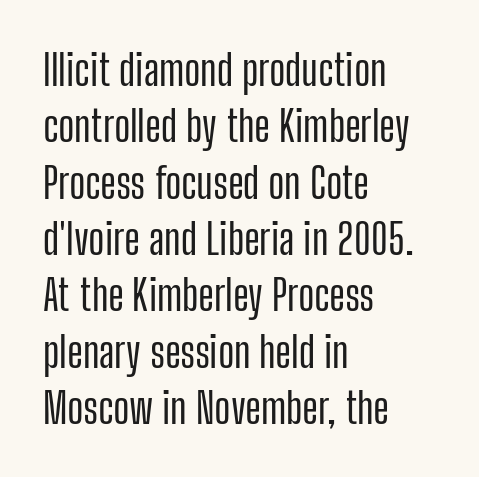
The specimen omits any rule beneath the text block's lines. When letters stand straight like this, we call the style roman or upright. The glyphs in this specimen are sans serif. The rows are spaced the way most documents space them. The passage shown is typed in a proportional face where columns would drift.
